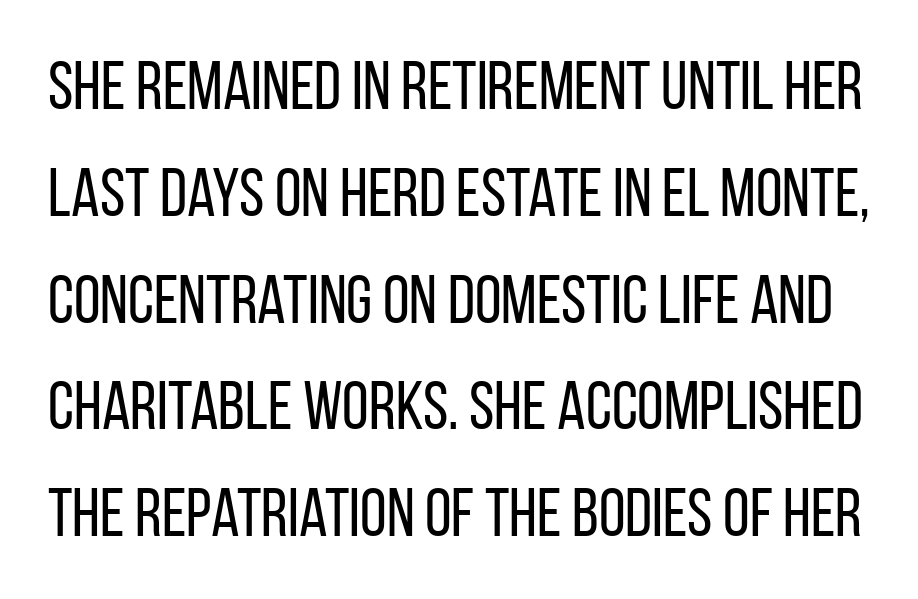
{"serif": "no", "italic": "no", "bold": "no", "weight": "regular", "width": "condensed", "stroke_contrast": "low", "x_height": "large", "monospaced": "no", "underline": "no", "line_spacing": "normal", "line_spacing_ratio": 1.57, "letter_spacing": "normal", "letter_spacing_em": 0.0, "glyph_px": 68}
